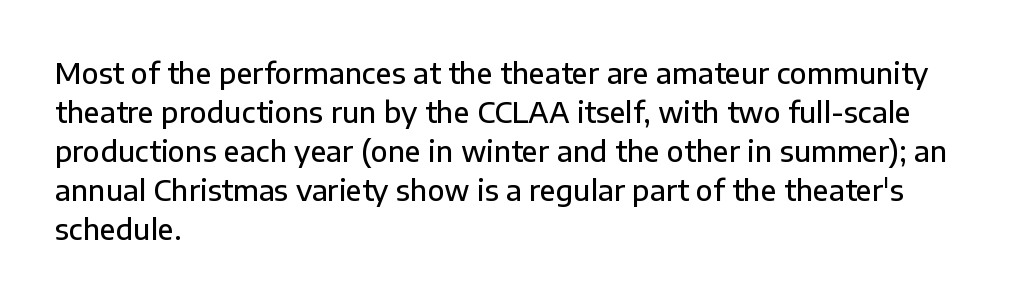
{"serif": "no", "italic": "no", "bold": "semi", "weight": "semibold", "width": "normal", "stroke_contrast": "low", "x_height": "medium", "monospaced": "no", "underline": "no", "align": "left", "line_spacing": "normal", "line_spacing_ratio": 1.39, "letter_spacing": "normal", "letter_spacing_em": 0.0, "glyph_px": 28}
